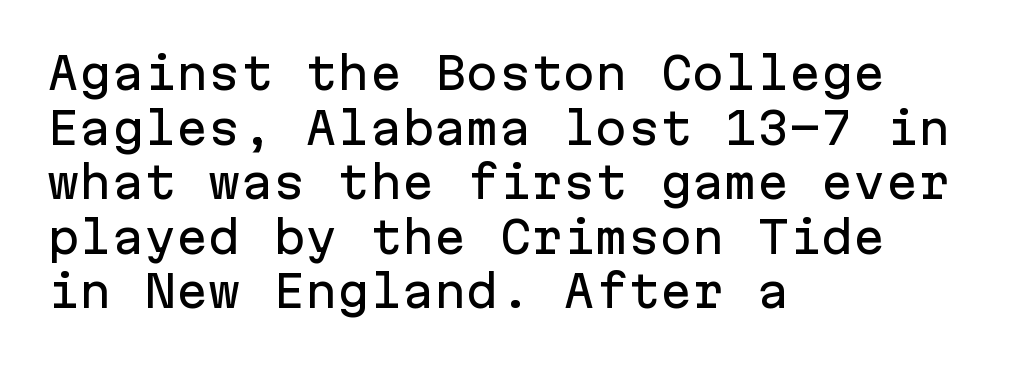
Q: Is the text italic (slanted)? A: No, it is upright.
Q: Is the typeface a serif or a sans-serif typeface? A: Sans-serif.
Q: Is the text underlined? A: No.
Q: How is the paragraph aligned? A: Left-aligned.
Q: Is the spacing between letters normal or unusually wide? A: Normal.
Q: Is the spacing between lines tight, normal or loose? A: Normal.
Q: Width (condensed, normal, or wide)? A: Normal.
Q: Stroke contrast? A: Low.
Q: x-height? A: Medium.
Q: Monospaced? A: Yes.
